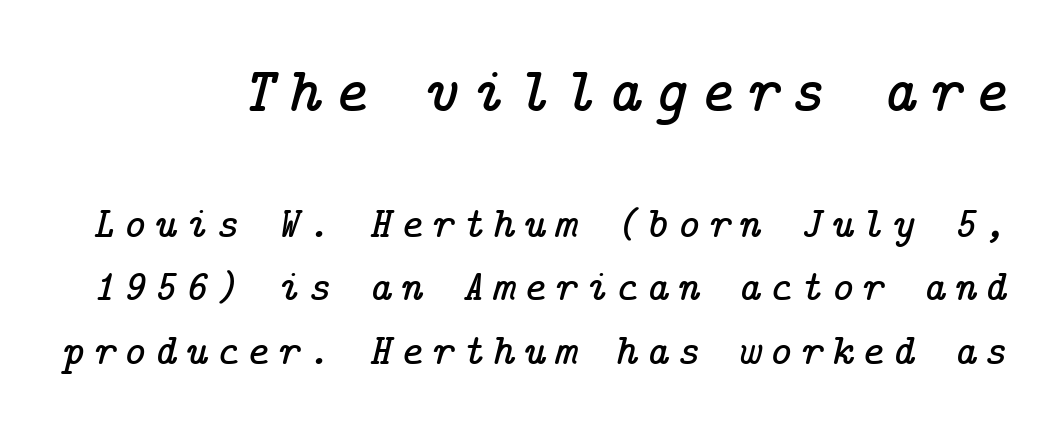
Q: Is the text italic (slanted)? A: Yes, it leans right by about 14 degrees.
Q: Is the typeface a serif or a sans-serif typeface? A: Serif.
Q: Is the text underlined? A: No.
Q: Is the spacing between lines tight, normal or loose? A: Normal.
Q: Which block of text is set in a larger size, the first (top) or the second (bottom)? A: The first (top) one.
Q: Width (condensed, normal, or wide)? A: Normal.
Q: Stroke contrast? A: Low.
Q: x-height? A: Medium.
